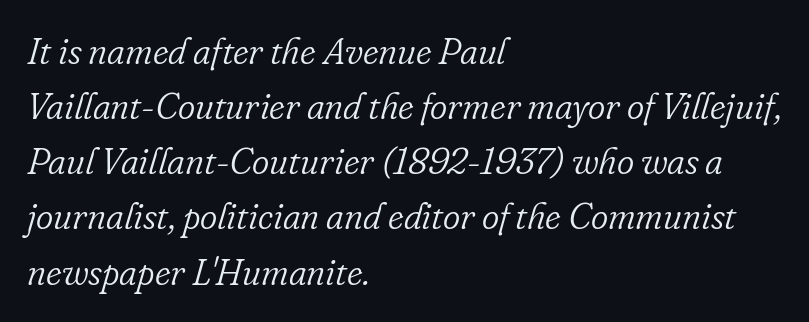
Q: Is the text bold? A: No.
Q: Is the text italic (slanted)? A: Yes, it leans right by about 16 degrees.
Q: Is the typeface a serif or a sans-serif typeface? A: Serif.
Q: Is the text underlined? A: No.
Q: How is the paragraph aligned? A: Left-aligned.
Q: Is the spacing between letters normal or unusually wide? A: Normal.
Q: Is the spacing between lines tight, normal or loose? A: Normal.
Q: Width (condensed, normal, or wide)? A: Normal.
Q: Stroke contrast? A: Low.
Q: x-height? A: Small.
Q: Monospaced? A: No.
